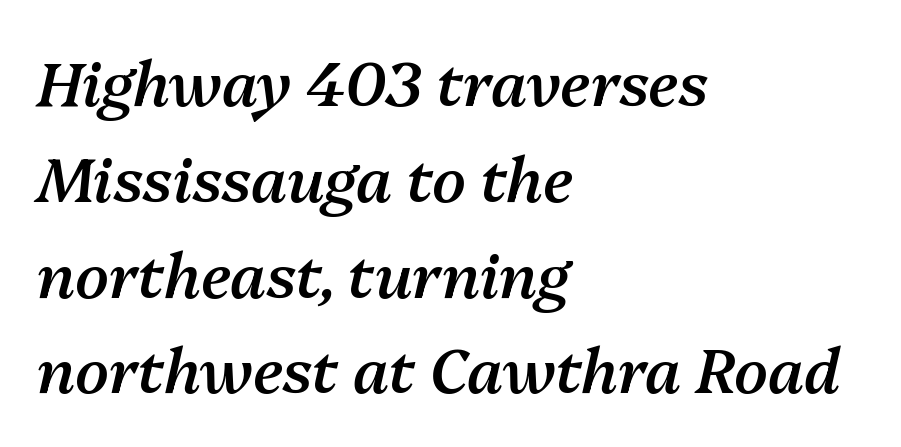
{"italic": "yes", "lean": "right", "slant_degrees": 13, "bold": "semi", "weight": "semibold", "width": "normal", "stroke_contrast": "medium", "x_height": "medium", "monospaced": "no", "underline": "no", "align": "left", "line_spacing": "normal", "line_spacing_ratio": 1.57, "letter_spacing": "normal", "letter_spacing_em": 0.0, "glyph_px": 61}
